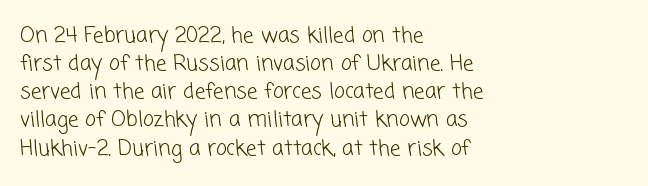
The image shows 21 px text type; set left-aligned, normal line spacing (1.34x), normal letter spacing, not underlined.
